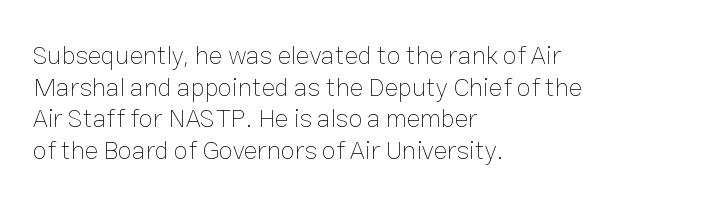
Q: Is the text bold? A: No.
Q: Is the text italic (slanted)? A: No, it is upright.
Q: Is the text underlined? A: No.
Q: How is the paragraph aligned? A: Left-aligned.
Q: Is the spacing between letters normal or unusually wide? A: Normal.
